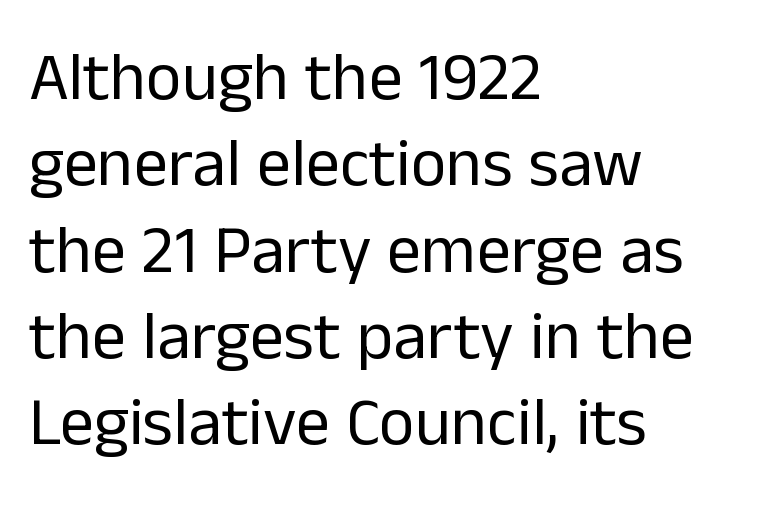
Q: Is the text bold? A: No.
Q: Is the text italic (slanted)? A: No, it is upright.
Q: Is the typeface a serif or a sans-serif typeface? A: Sans-serif.
Q: Is the text underlined? A: No.
Q: How is the paragraph aligned? A: Left-aligned.
Q: Is the spacing between letters normal or unusually wide? A: Normal.
Q: Is the spacing between lines tight, normal or loose? A: Normal.
Q: Width (condensed, normal, or wide)? A: Normal.
Q: Stroke contrast? A: Low.
Q: x-height? A: Medium.
Q: Monospaced? A: No.
